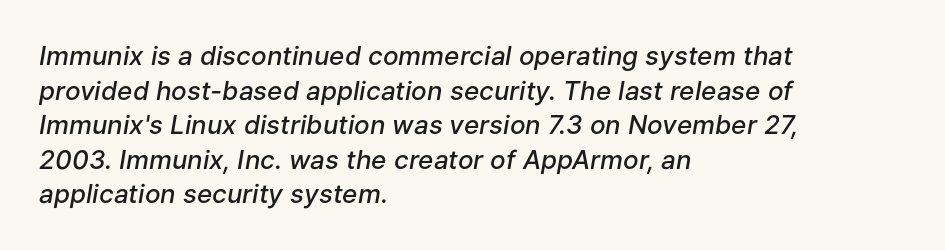
Q: Is the text bold? A: Semi-bold.
Q: Is the text italic (slanted)? A: Yes, it leans right by about 9 degrees.
Q: Is the text underlined? A: No.
Q: How is the paragraph aligned? A: Left-aligned.
Q: Is the spacing between letters normal or unusually wide? A: Normal.
Q: Is the spacing between lines tight, normal or loose? A: Normal.
